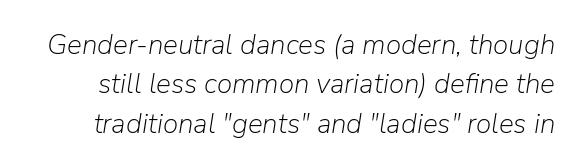
{"italic": "yes", "lean": "right", "slant_degrees": 9, "bold": "no", "weight": "light", "width": "normal", "stroke_contrast": "low", "x_height": "medium", "monospaced": "no", "underline": "no", "line_spacing": "normal", "line_spacing_ratio": 1.41, "letter_spacing": "normal", "letter_spacing_em": 0.0, "glyph_px": 28}
